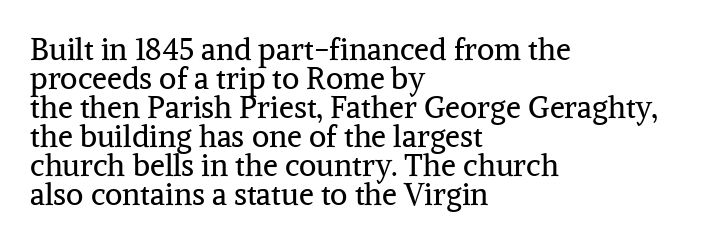
Q: Is the text bold? A: No.
Q: Is the text italic (slanted)? A: No, it is upright.
Q: Is the typeface a serif or a sans-serif typeface? A: Serif.
Q: Is the text underlined? A: No.
Q: How is the paragraph aligned? A: Left-aligned.
Q: Is the spacing between letters normal or unusually wide? A: Normal.
Q: Is the spacing between lines tight, normal or loose? A: Tight.
Q: Width (condensed, normal, or wide)? A: Normal.
Q: Stroke contrast? A: Medium.
Q: x-height? A: Medium.
Q: Monospaced? A: No.
